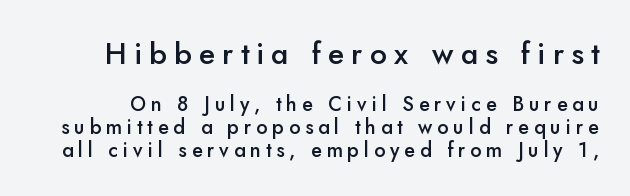
Q: Is the text bold? A: Semi-bold.
Q: Is the text italic (slanted)? A: No, it is upright.
Q: Is the typeface a serif or a sans-serif typeface? A: Sans-serif.
Q: Is the text underlined? A: No.
Q: Is the spacing between letters normal or unusually wide? A: Unusually wide.
Q: Is the spacing between lines tight, normal or loose? A: Tight.
Q: Which block of text is set in a larger size, the first (top) or the second (bottom)? A: The first (top) one.
Q: Width (condensed, normal, or wide)? A: Normal.
Q: Stroke contrast? A: Low.
Q: x-height? A: Small.
Q: Monospaced? A: No.
